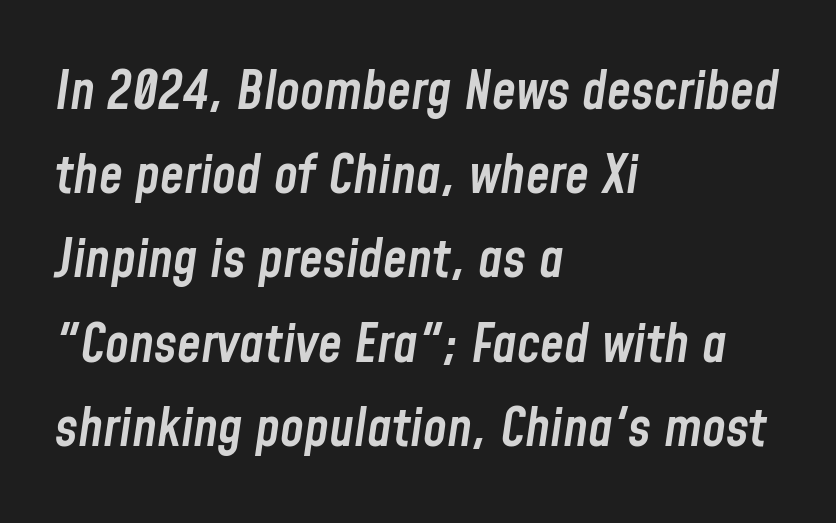
The image shows 54 px semibold, condensed type, italic (leaning right); set left-aligned, normal line spacing (1.56x), normal letter spacing, not underlined; low stroke contrast and a medium x-height.
